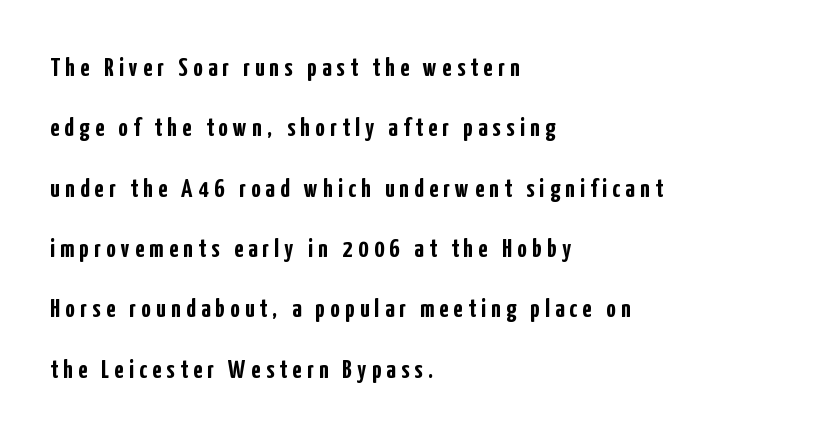
Rows of type keep a wide berth in the vertical direction. The gaps between neighbouring characters are conspicuously large. Ordinary non-slanted type is in use. A classic flush-left, rag-right setting is used for this passage. The zone under the glyphs is completely vacant.
